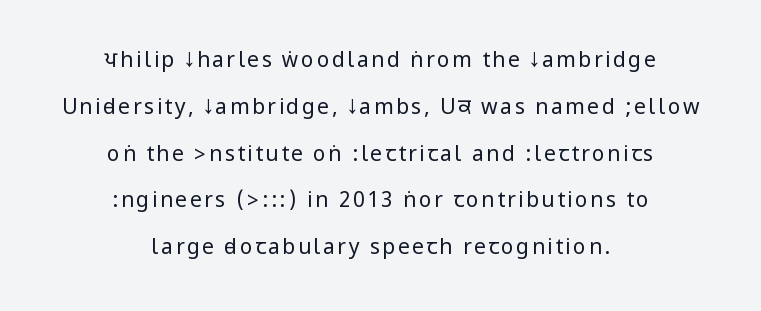
Q: Is the text bold? A: No.
Q: Is the text italic (slanted)? A: No, it is upright.
Q: Is the text underlined? A: No.
Q: How is the paragraph aligned? A: Centered.
Q: Is the spacing between lines tight, normal or loose? A: Loose.
